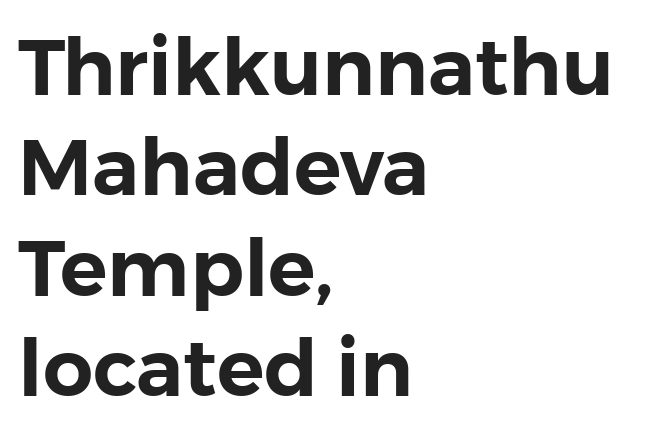
{"serif": "no", "italic": "no", "width": "normal", "stroke_contrast": "low", "x_height": "medium", "monospaced": "no", "underline": "no", "align": "left", "line_spacing": "normal", "line_spacing_ratio": 1.27, "letter_spacing": "normal", "letter_spacing_em": 0.0, "glyph_px": 79}
